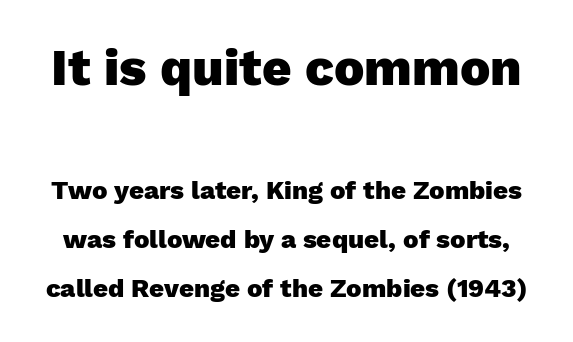
The image shows 51 px heavy sans-serif type, upright; set line spacing 1.89x, normal letter spacing, not underlined; the first (top) block is 1.96x larger; low stroke contrast and a medium x-height.
